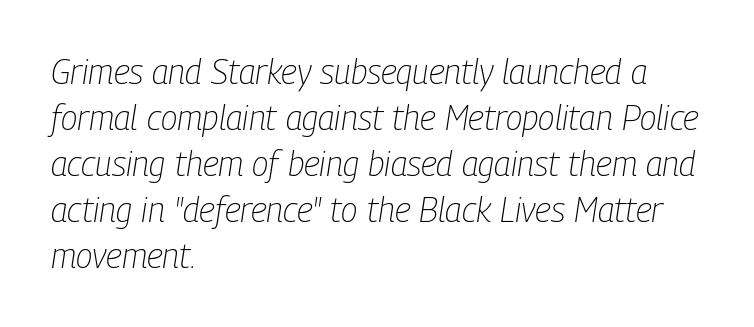
Students, observe: this is what conventionally led text looks like. Short and long lines alike share a common starting point at left. What stands out about the letter spacing? Nothing — it is the standard amount. Does the lettering tilt? It does — this is italic. The face used here is proportionally spaced, like ordinary book or web type. Type without underlining.
